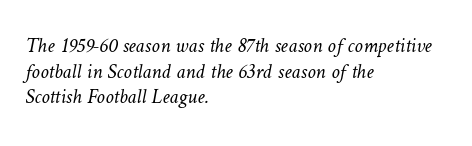
The image shows 21 px text type; set left-aligned, line spacing 1.22x, normal letter spacing, not underlined.
